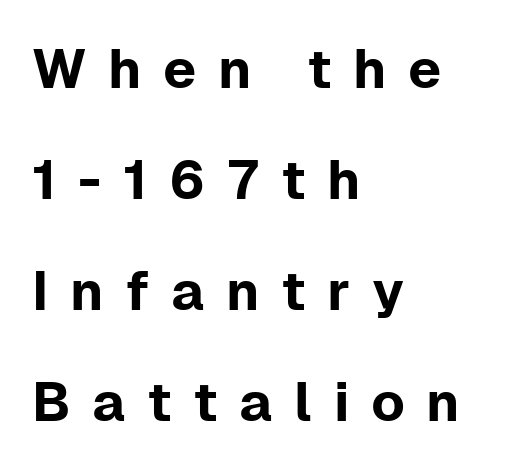
Note the varied advance widths — an 'i' is clearly narrower than an 'm'. Someone cranked the tracking dial way up on this one. Does the copy run flush right? No — it runs flush left. What kind of face is this? One without serifs — a sans.
